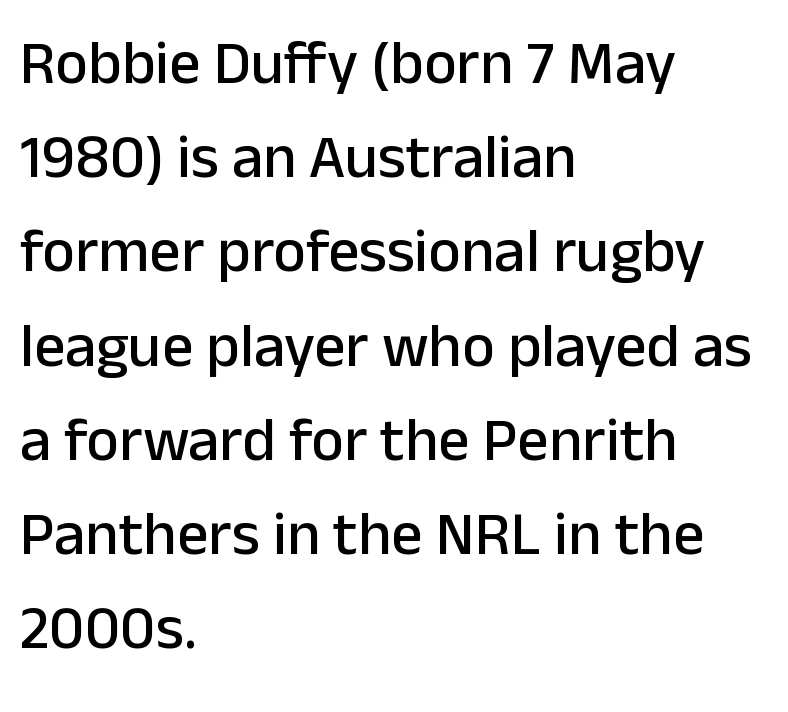
Q: Is the text italic (slanted)? A: No, it is upright.
Q: Is the typeface a serif or a sans-serif typeface? A: Sans-serif.
Q: Is the text underlined? A: No.
Q: How is the paragraph aligned? A: Left-aligned.
Q: Is the spacing between letters normal or unusually wide? A: Normal.
Q: Is the spacing between lines tight, normal or loose? A: Normal.
Q: Width (condensed, normal, or wide)? A: Normal.
Q: Stroke contrast? A: Low.
Q: x-height? A: Medium.
Q: Monospaced? A: No.
